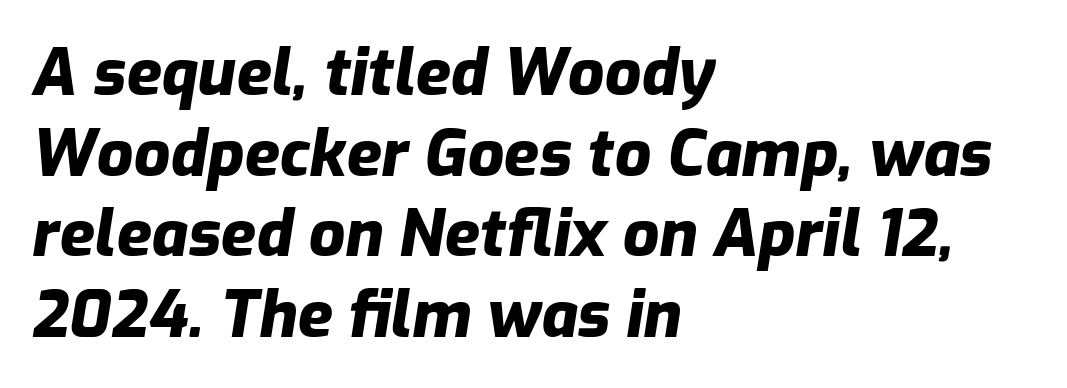
Chunky letters — that's bold for sure. What's the leading like? Ordinary, nothing unusual. Standard letterfit; no display-style spreading of the glyphs. Words float on clear page, feet unadorned. Do the characters align in a grid? No, the font is proportional.
